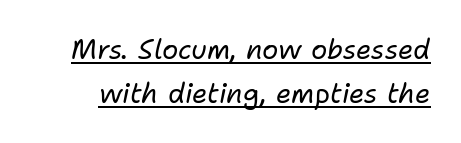
These glyphs show unthickened strokes, regular width or finer. Vertically, the passage feels balanced, rows spaced as you'd expect. The lettering is marked with a stroke running underneath it. Looking at the ascenders, they clearly lean. The gaps between neighbouring characters are ordinary and unremarkable.
